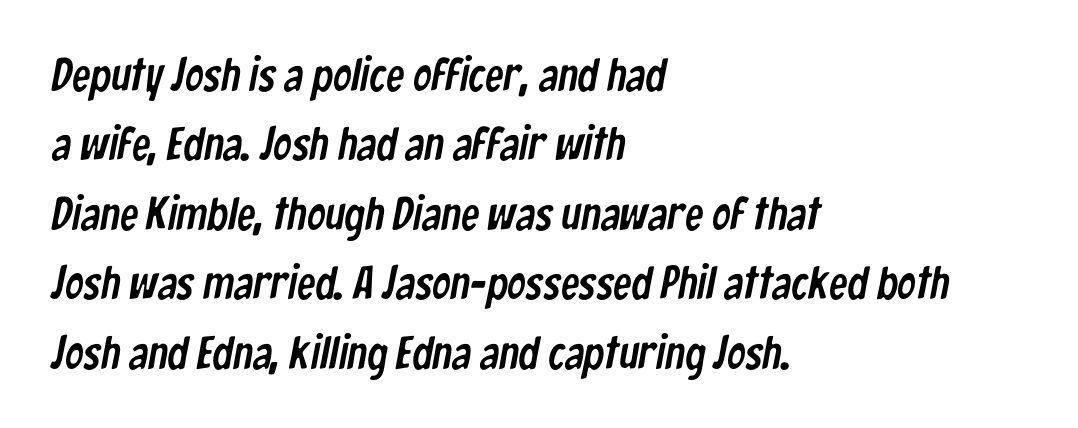
The image shows 46 px condensed sans-serif type; set left-aligned, normal line spacing (1.51x), normal letter spacing, not underlined; low stroke contrast and a medium x-height.
